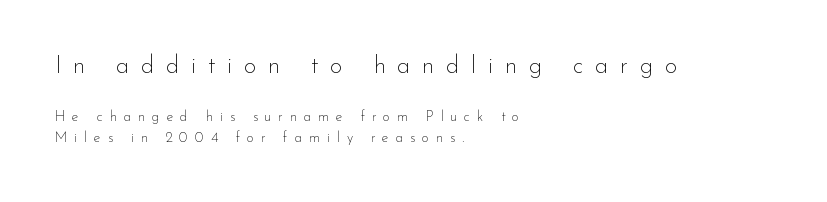
{"italic": "no", "bold": "no", "underline": "no", "align": "left", "line_spacing": "normal", "line_spacing_ratio": 1.5, "letter_spacing": "wide", "letter_spacing_em": 0.49, "larger_block": "first", "size_ratio": 1.71, "glyph_px": 24}
